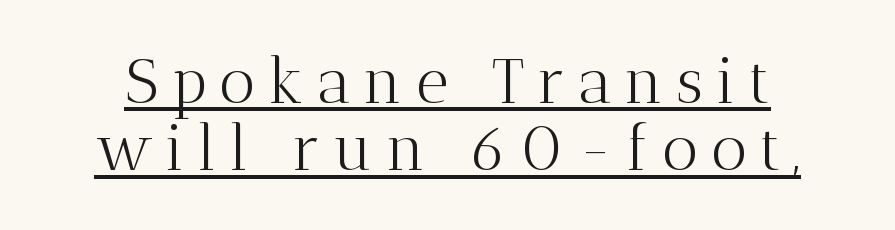
Q: Is the text bold? A: No.
Q: Is the text italic (slanted)? A: No, it is upright.
Q: Is the typeface a serif or a sans-serif typeface? A: Serif.
Q: Is the text underlined? A: Yes.
Q: Is the spacing between letters normal or unusually wide? A: Unusually wide.
Q: Is the spacing between lines tight, normal or loose? A: Tight.
Q: Width (condensed, normal, or wide)? A: Normal.
Q: Stroke contrast? A: Medium.
Q: x-height? A: Medium.
Q: Monospaced? A: No.
